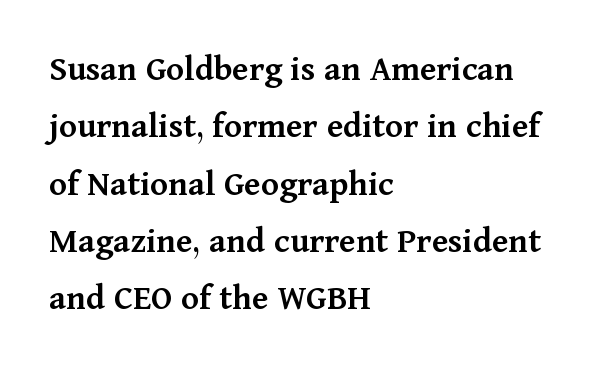
Q: Is the text bold? A: Semi-bold.
Q: Is the text italic (slanted)? A: No, it is upright.
Q: Is the typeface a serif or a sans-serif typeface? A: Serif.
Q: Is the text underlined? A: No.
Q: How is the paragraph aligned? A: Left-aligned.
Q: Is the spacing between letters normal or unusually wide? A: Normal.
Q: Is the spacing between lines tight, normal or loose? A: Normal.
Q: Width (condensed, normal, or wide)? A: Normal.
Q: Stroke contrast? A: Medium.
Q: x-height? A: Medium.
Q: Monospaced? A: No.
